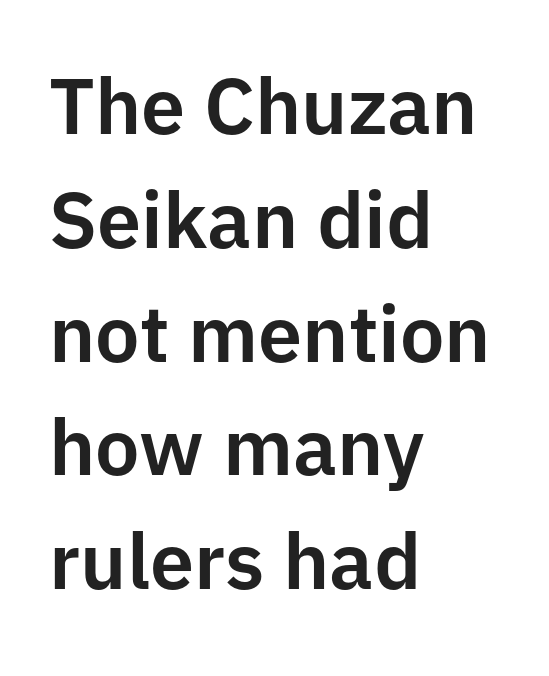
Italic: no, the glyphs are upright roman. Spacing verdict: proportional, widths tailored to each character. Check under the words: just untouched page. Summary of vertical rhythm: regular, with standard interline spacing.
